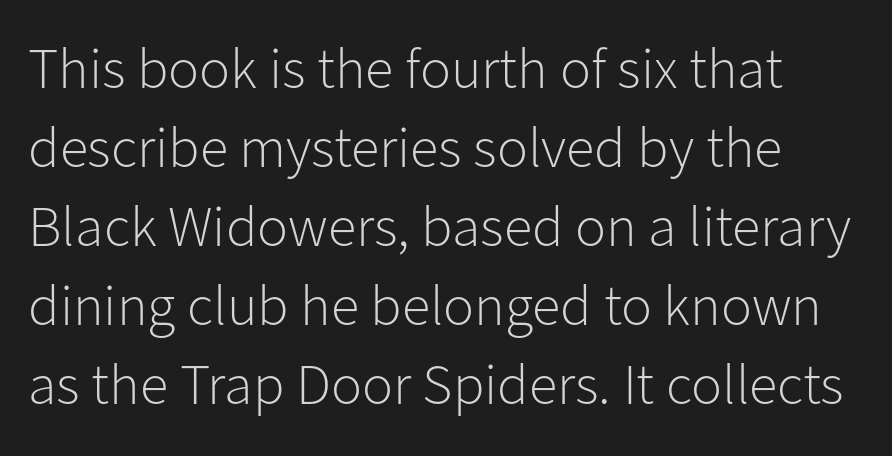
{"serif": "no", "italic": "no", "bold": "no", "weight": "light", "width": "normal", "stroke_contrast": "low", "x_height": "medium", "monospaced": "no", "underline": "no", "line_spacing": "normal", "line_spacing_ratio": 1.36, "letter_spacing": "normal", "letter_spacing_em": 0.0, "glyph_px": 58}
